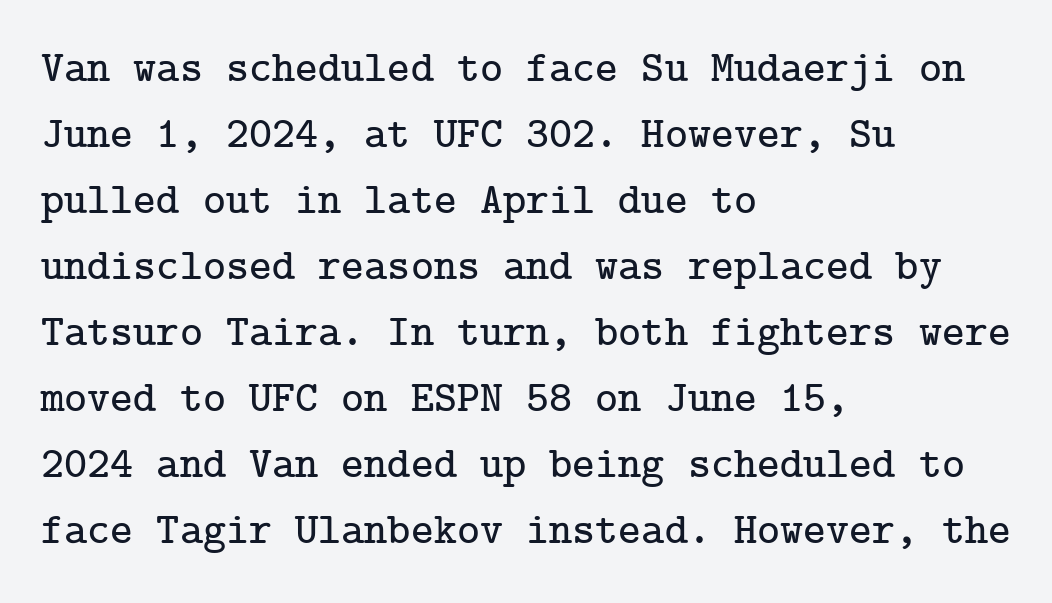
The image shows 44 px serif type, upright; set left-aligned, normal line spacing (1.5x), normal letter spacing, not underlined; low stroke contrast and a medium x-height.
